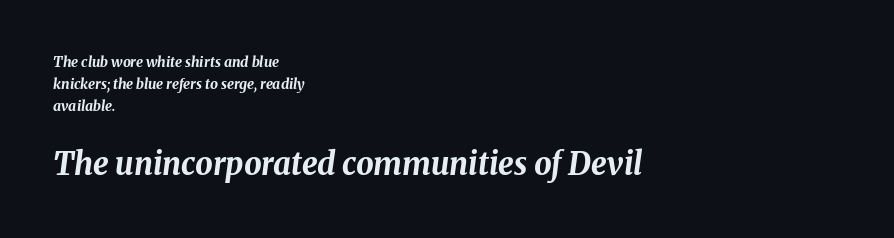
Q: Is the text bold? A: Yes.
Q: Is the text italic (slanted)? A: Yes, it leans right by about 8 degrees.
Q: Is the text underlined? A: No.
Q: How is the paragraph aligned? A: Left-aligned.
Q: Is the spacing between letters normal or unusually wide? A: Normal.
Q: Is the spacing between lines tight, normal or loose? A: Normal.
Q: Which block of text is set in a larger size, the first (top) or the second (bottom)? A: The second (bottom) one.
Q: Width (condensed, normal, or wide)? A: Normal.
Q: Stroke contrast? A: Medium.
Q: x-height? A: Medium.
Q: Monospaced? A: No.
